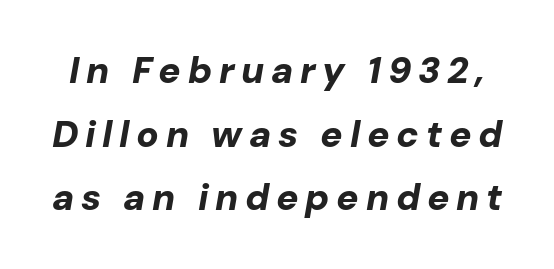
Emphasis by weight is at full strength: bold. Quick note: italic. A typesetter would call this proportional, since set widths differ per character. The strip under each line holds only bare page.
